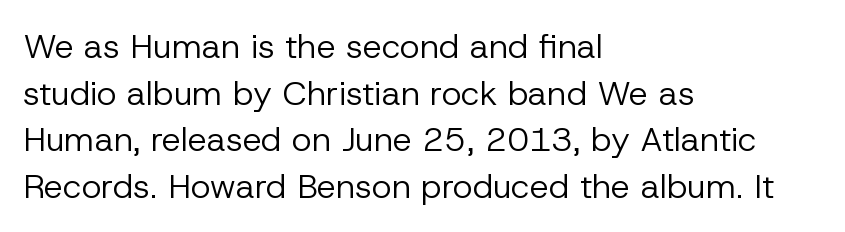
Every character sits straight up, as roman type does. Leading matches the norm, producing a regular column. Observe the absence of serifs on each vertical stroke in this sample. The letterforms sit at book weight or below.
